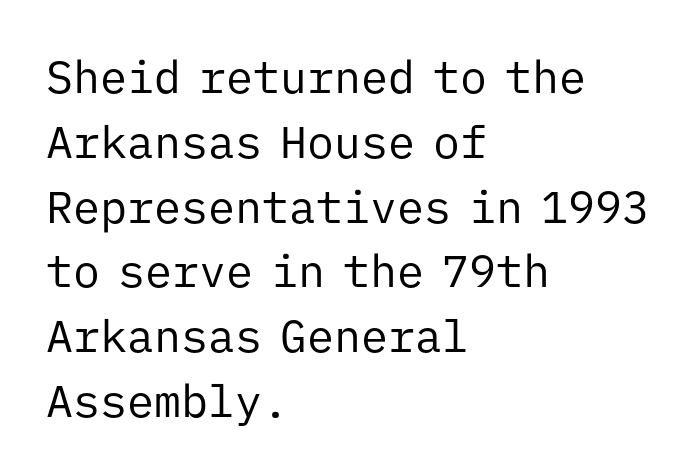
{"serif": "no", "italic": "no", "bold": "no", "weight": "regular", "width": "normal", "stroke_contrast": "low", "x_height": "medium", "monospaced": "yes", "underline": "no", "align": "left", "line_spacing": "normal", "line_spacing_ratio": 1.44, "letter_spacing": "normal", "letter_spacing_em": 0.0, "glyph_px": 45}
